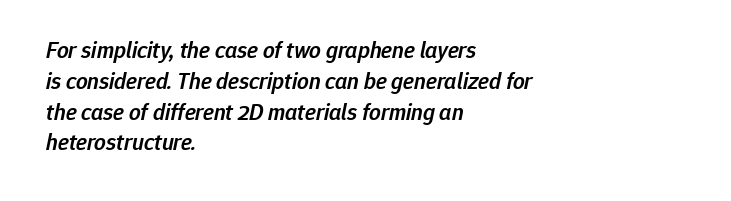
The vertical gap from one line to the next is medium. Each word holds together tightly as a unit, with standard inter-letter gaps. Firm but not heavy-handed strokes: this text is semibold. If you drew a line through each stem, it would be angled. Does the copy run flush right? No — it runs flush left.
